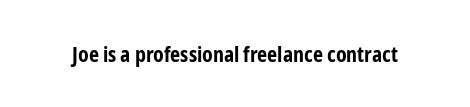
Short note: letters normally spaced. Words float on clear page, feet unadorned. The letters stand upright; this is a roman face. Heavy, bold letterforms.
